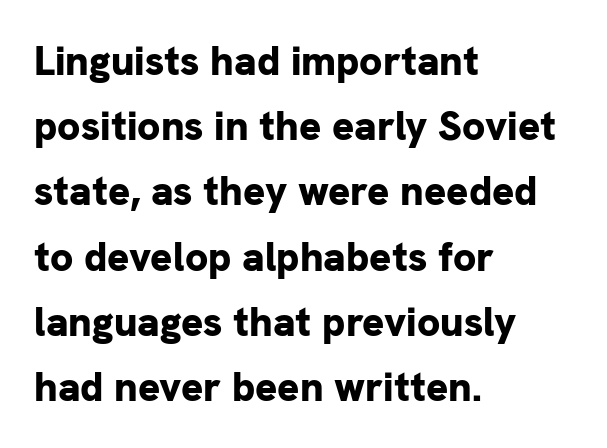
{"serif": "no", "italic": "no", "bold": "yes", "weight": "bold", "width": "normal", "stroke_contrast": "low", "x_height": "medium", "monospaced": "no", "underline": "no", "align": "left", "line_spacing": "normal", "line_spacing_ratio": 1.59, "letter_spacing": "normal", "letter_spacing_em": 0.0, "glyph_px": 41}
